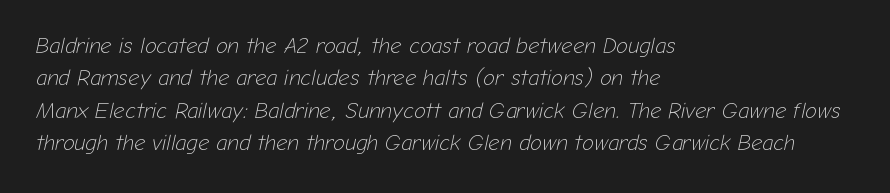
Q: Is the text bold? A: No.
Q: Is the text italic (slanted)? A: Yes, it leans right by about 12 degrees.
Q: Is the text underlined? A: No.
Q: How is the paragraph aligned? A: Left-aligned.
Q: Is the spacing between letters normal or unusually wide? A: Normal.
Q: Is the spacing between lines tight, normal or loose? A: Normal.
